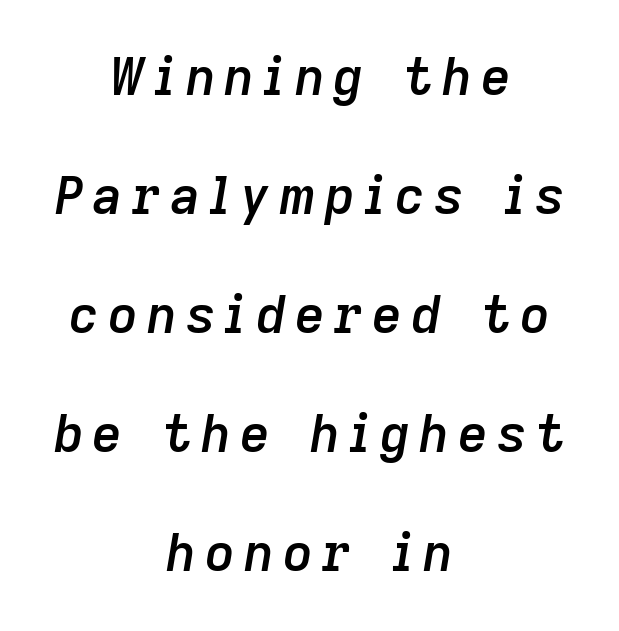
Plain, unruled lines of type. The block of text is sparse from top to bottom, with ample space between rows. Notice how the stems are inclined rather than vertical — that's the hallmark of italics. The font is running at a semibold setting, under full bold. Does the copy run flush right? No — it is centered line by line.
